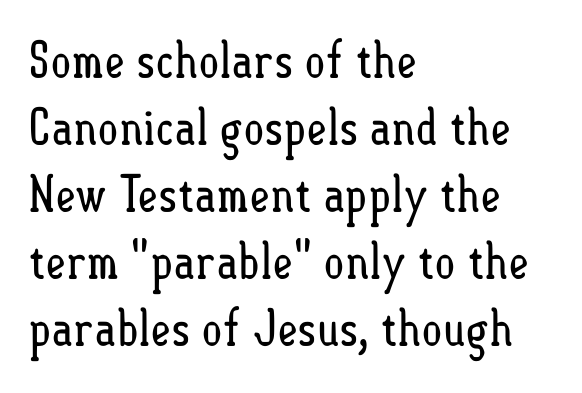
Weight: in the light-to-regular range. The rows are spaced the way most documents space them. Casual observation: everything's shoved over to the left. If you drew a line through each stem, it would be perfectly vertical. Looks like regular typesetting: each glyph gets only the width it needs.
